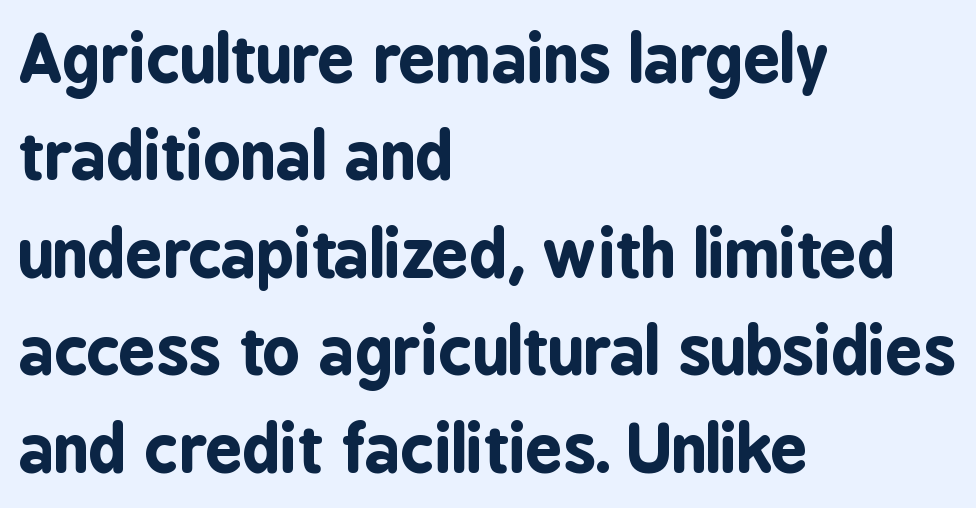
Q: Is the text bold? A: Yes.
Q: Is the text italic (slanted)? A: No, it is upright.
Q: Is the typeface a serif or a sans-serif typeface? A: Sans-serif.
Q: Is the text underlined? A: No.
Q: How is the paragraph aligned? A: Left-aligned.
Q: Is the spacing between letters normal or unusually wide? A: Normal.
Q: Is the spacing between lines tight, normal or loose? A: Normal.
Q: Width (condensed, normal, or wide)? A: Condensed.
Q: Stroke contrast? A: Low.
Q: x-height? A: Medium.
Q: Monospaced? A: No.
